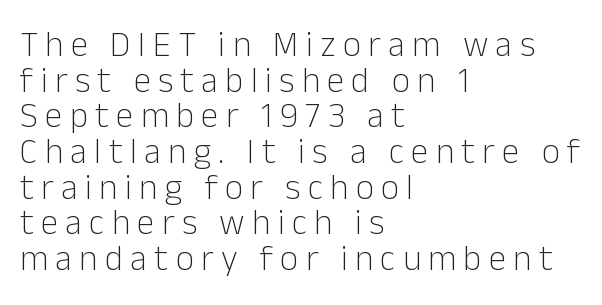
The image shows 35 px light sans-serif type, upright; set left-aligned, tight line spacing (1.02x), unusually wide letter spacing (+0.21 em), not underlined; low stroke contrast and a medium x-height.
